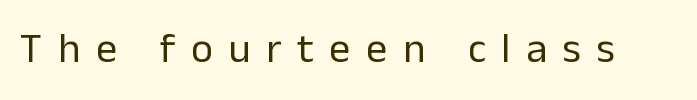
Q: Is the text bold? A: No.
Q: Is the text italic (slanted)? A: No, it is upright.
Q: Is the typeface a serif or a sans-serif typeface? A: Sans-serif.
Q: Is the text underlined? A: No.
Q: Is the spacing between letters normal or unusually wide? A: Unusually wide.
Q: Width (condensed, normal, or wide)? A: Normal.
Q: Stroke contrast? A: Low.
Q: x-height? A: Medium.
Q: Monospaced? A: No.
